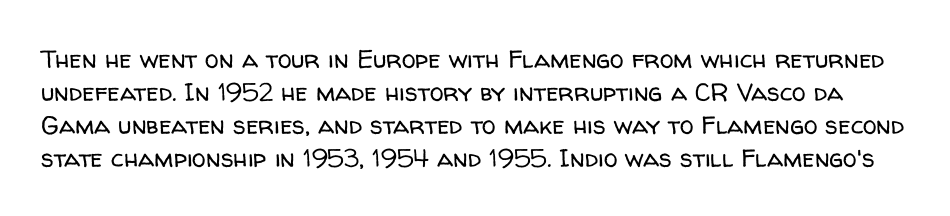
The image shows 25 px text type, upright; set normal line spacing (1.32x), normal letter spacing, not underlined.
